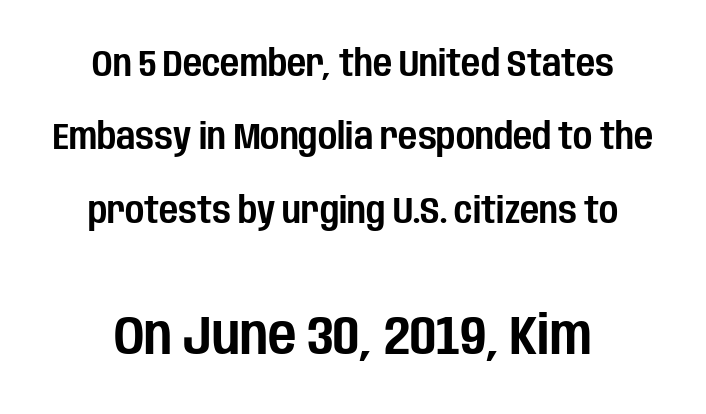
{"serif": "no", "italic": "no", "width": "condensed", "stroke_contrast": "low", "x_height": "large", "monospaced": "no", "underline": "no", "align": "center", "line_spacing": "loose", "line_spacing_ratio": 1.98, "letter_spacing": "normal", "letter_spacing_em": 0.0, "larger_block": "second", "size_ratio": 1.49, "glyph_px": 55}
